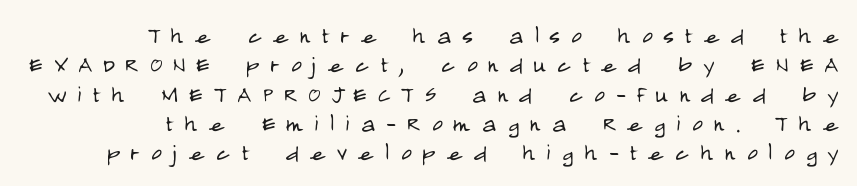
The image shows 29 px light, condensed sans-serif type, upright; set right-aligned, tight line spacing (1.01x), unusually wide letter spacing (+0.38 em), not underlined; low stroke contrast and a large x-height.
